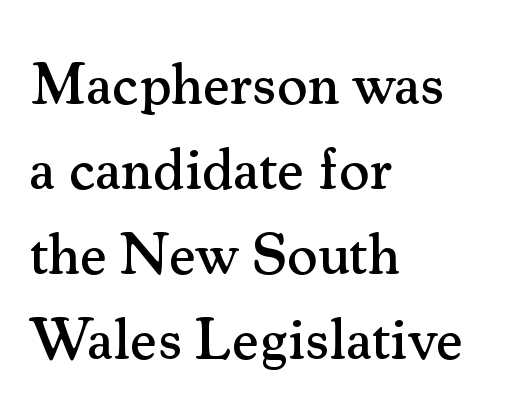
When letters stand straight like this, we call the style roman or upright. Nobody drew a line under any word here. A student would call this left alignment; a typographer would say flush left, rag right. Summary of vertical rhythm: regular, with standard interline spacing. Looks like regular typesetting: each glyph gets only the width it needs.
